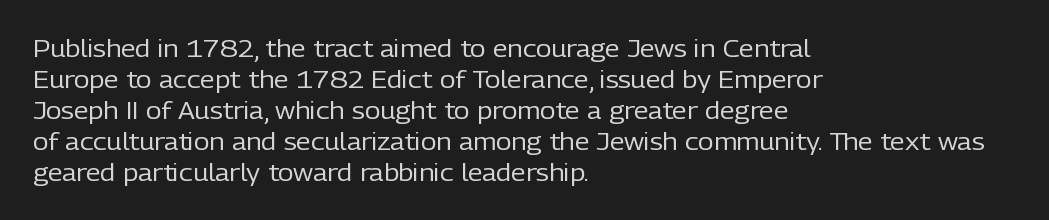
These lines keep a tight, regular rhythm from letter to letter. Notice how descenders clear the ascenders below comfortably — that's standard leading. These lines were composed using upright roman letters. One-word summary of the alignment: left. Nobody drew a line under any word here. The typesetting does not lean heavy: it is not bold.
